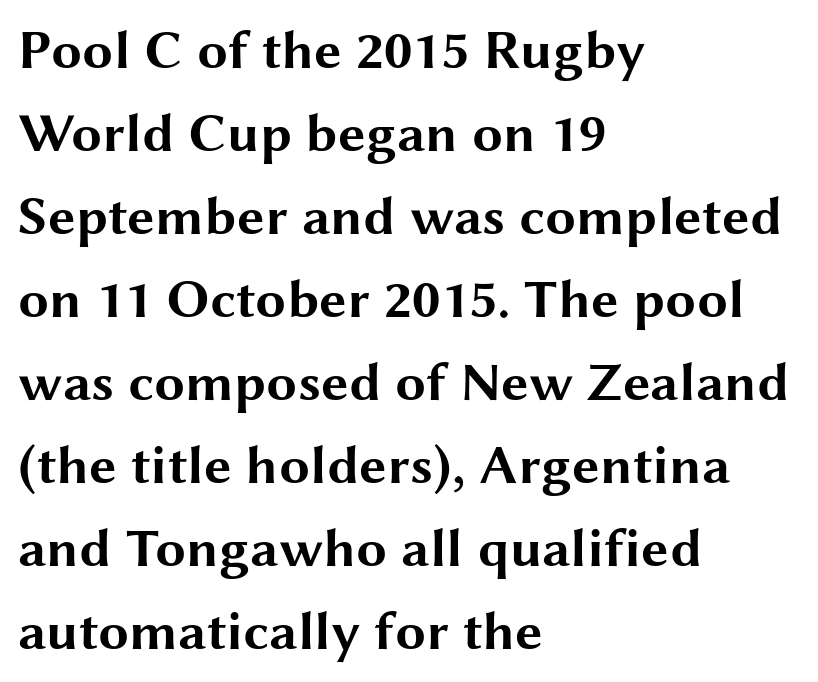
The passage shown is not underscored anywhere. Think of a printed novel: that variable character pitch is what you see here. In terms of letterspacing, this is plain default setting. Pretty heavy lettering here — definitely bold. Stroke terminals: plain, sans-serif. Quick note: interline space is typical.
